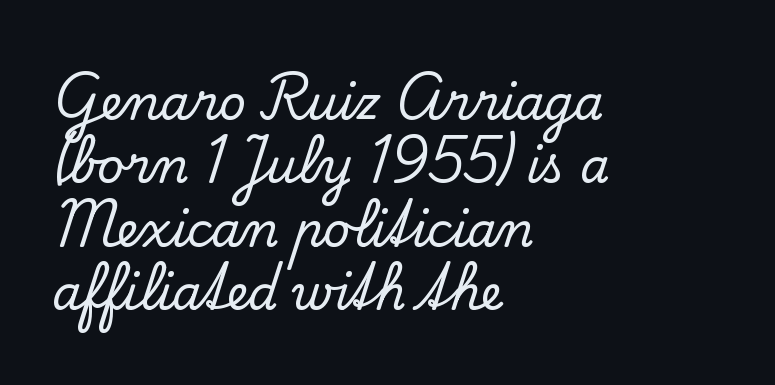
Q: Is the text italic (slanted)? A: Yes.
Q: Is the typeface a serif or a sans-serif typeface? A: Serif.
Q: Is the text underlined? A: No.
Q: How is the paragraph aligned? A: Left-aligned.
Q: Is the spacing between letters normal or unusually wide? A: Normal.
Q: Is the spacing between lines tight, normal or loose? A: Normal.
Q: Width (condensed, normal, or wide)? A: Normal.
Q: Stroke contrast? A: Low.
Q: x-height? A: Small.
Q: Monospaced? A: No.
